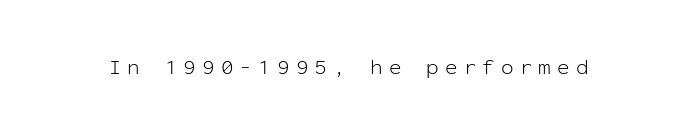
It's the straight-up-and-down kind of type. A typesetter would call this heavily tracked-out type. Heaviness? Minimal to ordinary, like unemphasized prose. Each row of text sits above clean, open space.
